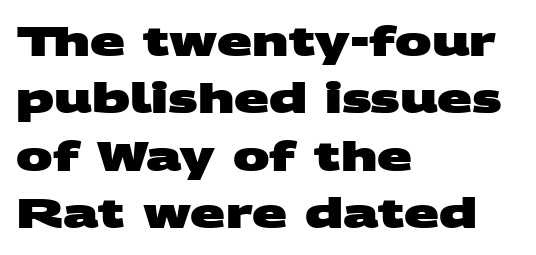
The image shows 41 px heavy, wide sans-serif type; set left-aligned, normal line spacing (1.4x), normal letter spacing, not underlined; medium stroke contrast and a large x-height.
